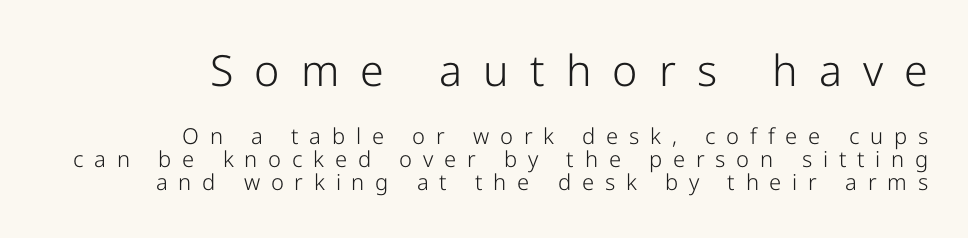
Nothing heavy about these letters — not bold at all. The vertical gap from one line to the next is small. Whoever set this made the first block the dominant, larger element. Spacing verdict: proportional, widths tailored to each character.
